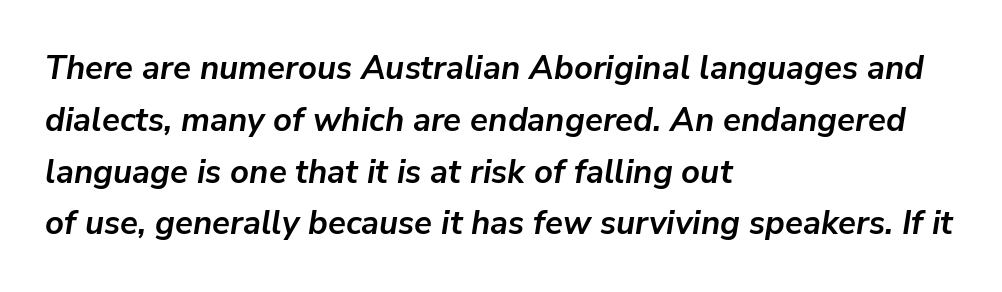
Baseline-to-baseline distance is the conventional proportion of letter height. All the whitespace from short lines collects on the right. Inter-character spacing is left at the font's built-in metrics. Here the designer chose a conventional face with non-uniform glyph widths. Heavy, bold letterforms. The whole block is typeset with a tilt.
